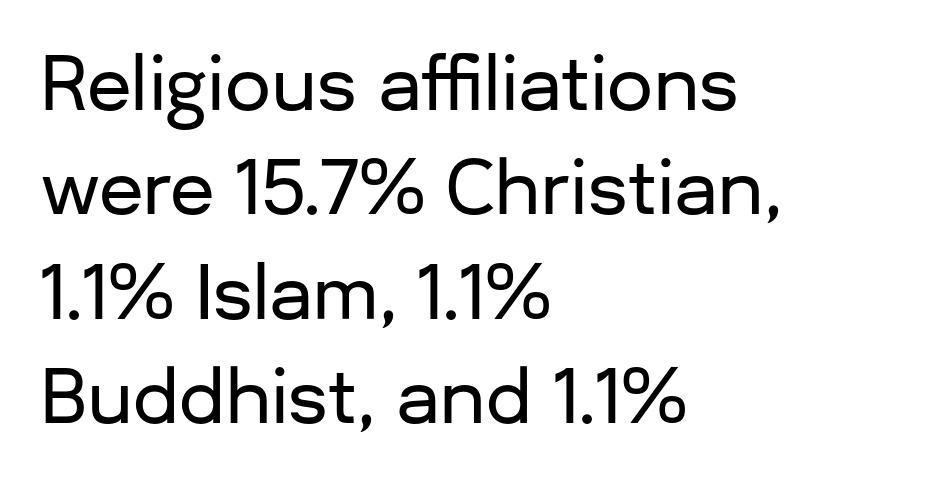
Q: Is the text italic (slanted)? A: No, it is upright.
Q: Is the typeface a serif or a sans-serif typeface? A: Sans-serif.
Q: Is the text underlined? A: No.
Q: How is the paragraph aligned? A: Left-aligned.
Q: Is the spacing between letters normal or unusually wide? A: Normal.
Q: Is the spacing between lines tight, normal or loose? A: Normal.
Q: Width (condensed, normal, or wide)? A: Normal.
Q: Stroke contrast? A: Low.
Q: x-height? A: Medium.
Q: Monospaced? A: No.
